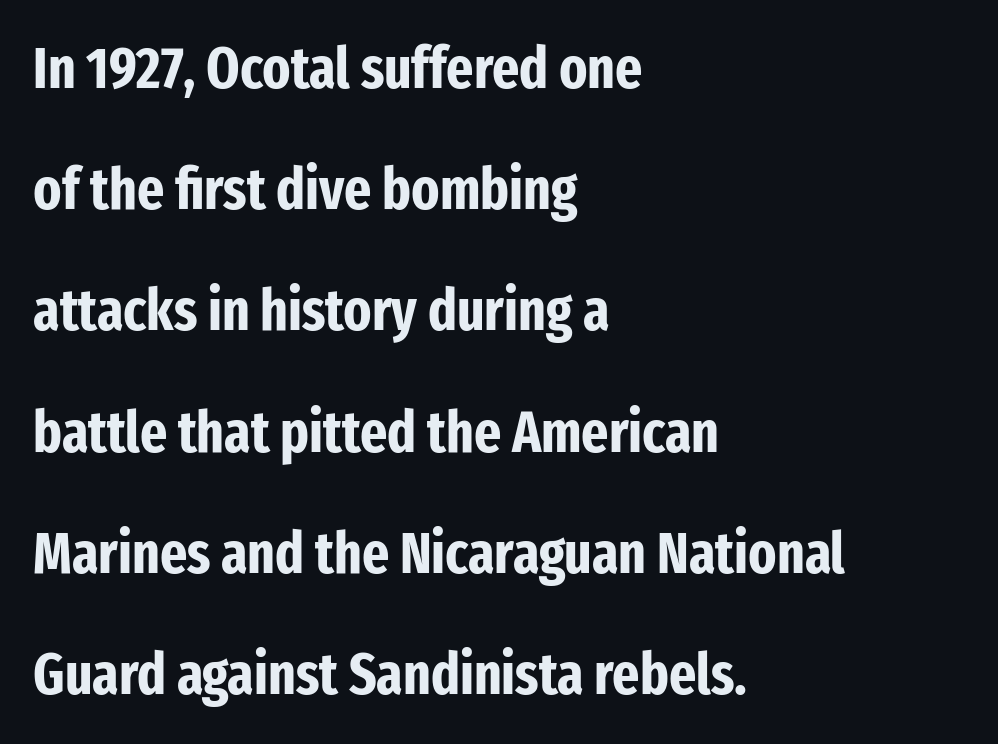
Compared with a centered layout, this one pins lines to the left instead. You could fit nearly another row in the gap between these rows. Honestly, there is no underline to notice here at all. Standard letterfit; no display-style spreading of the glyphs.
